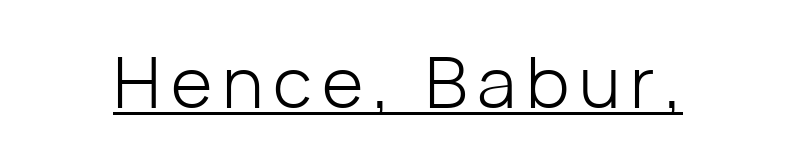
{"serif": "no", "italic": "no", "bold": "no", "weight": "light", "width": "normal", "stroke_contrast": "low", "x_height": "medium", "monospaced": "no", "underline": "yes", "glyph_px": 71}
